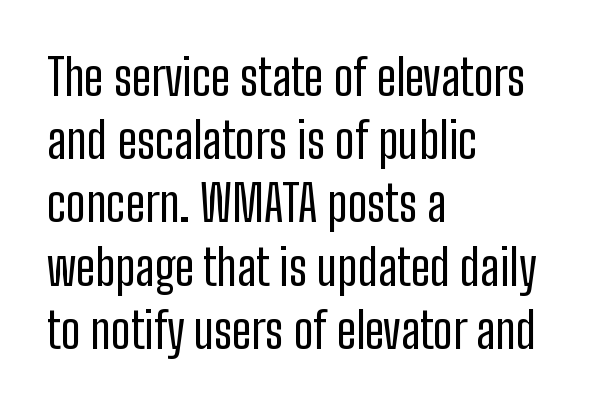
Q: Is the text bold? A: No.
Q: Is the text italic (slanted)? A: No, it is upright.
Q: Is the typeface a serif or a sans-serif typeface? A: Sans-serif.
Q: Is the text underlined? A: No.
Q: How is the paragraph aligned? A: Left-aligned.
Q: Is the spacing between letters normal or unusually wide? A: Normal.
Q: Is the spacing between lines tight, normal or loose? A: Normal.
Q: Width (condensed, normal, or wide)? A: Condensed.
Q: Stroke contrast? A: Low.
Q: x-height? A: Medium.
Q: Monospaced? A: No.
